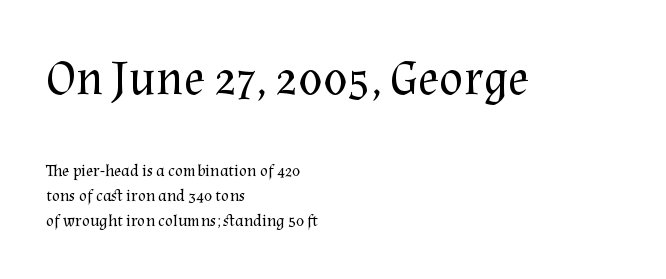
Q: Is the text bold? A: No.
Q: Is the text italic (slanted)? A: No, it is upright.
Q: Is the text underlined? A: No.
Q: How is the paragraph aligned? A: Left-aligned.
Q: Is the spacing between letters normal or unusually wide? A: Normal.
Q: Is the spacing between lines tight, normal or loose? A: Normal.
Q: Which block of text is set in a larger size, the first (top) or the second (bottom)? A: The first (top) one.
Q: Width (condensed, normal, or wide)? A: Normal.
Q: Stroke contrast? A: Medium.
Q: x-height? A: Medium.
Q: Monospaced? A: No.
